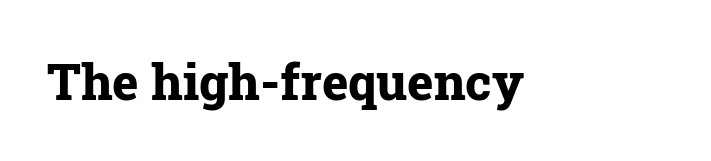
Q: Is the text bold? A: Yes.
Q: Is the text italic (slanted)? A: No, it is upright.
Q: Is the typeface a serif or a sans-serif typeface? A: Serif.
Q: Is the text underlined? A: No.
Q: Is the spacing between letters normal or unusually wide? A: Normal.
Q: Width (condensed, normal, or wide)? A: Normal.
Q: Stroke contrast? A: Low.
Q: x-height? A: Medium.
Q: Monospaced? A: No.
